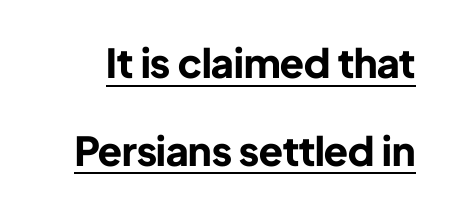
The lettering stays uniformly vertical, giving the passage a roman look. Default kerning and tracking; the words read as compact shapes. Plenty of ink on the page — the face is bold. The font family rendered here belongs to the sans-serif group. The rendering uses a large line-height, opening up the rows.
